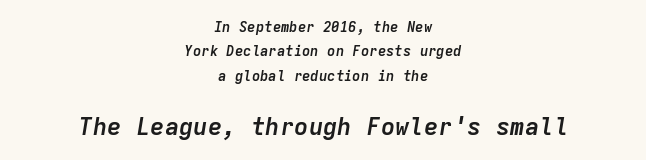
Q: Is the text bold? A: Yes.
Q: Is the text italic (slanted)? A: Yes, it leans right by about 9 degrees.
Q: Is the text underlined? A: No.
Q: How is the paragraph aligned? A: Centered.
Q: Is the spacing between letters normal or unusually wide? A: Normal.
Q: Which block of text is set in a larger size, the first (top) or the second (bottom)? A: The second (bottom) one.
